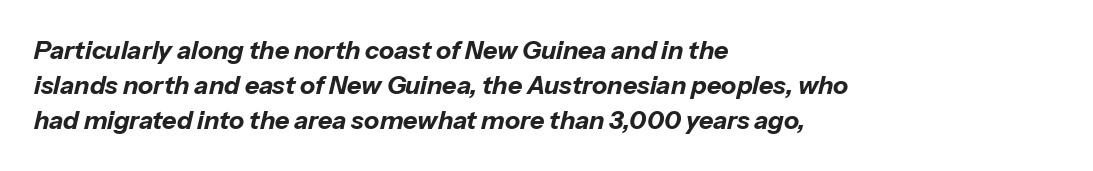
Q: Is the text bold? A: Yes.
Q: Is the text italic (slanted)? A: Yes, it leans right by about 13 degrees.
Q: Is the text underlined? A: No.
Q: How is the paragraph aligned? A: Left-aligned.
Q: Is the spacing between letters normal or unusually wide? A: Normal.
Q: Is the spacing between lines tight, normal or loose? A: Normal.
